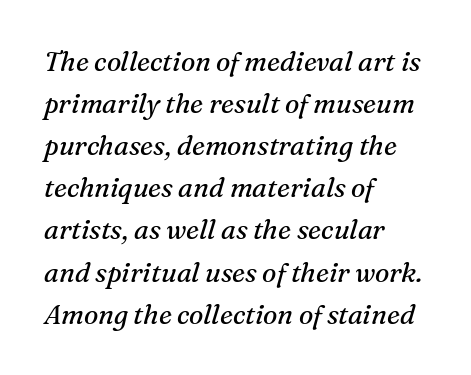
Bare-footed words on every line. Quick note: interline space is typical. This sample uses plain, unmodified letter spacing. In terms of posture, this sample is oblique. Each stroke keeps to a modest, everyday thickness or less. The text block is weighted toward the left margin, trailing off unevenly rightward.
